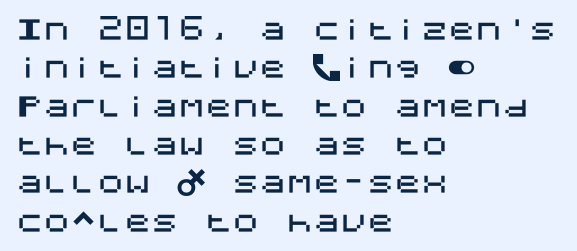
{"italic": "no", "underline": "no", "align": "left", "line_spacing": "normal", "line_spacing_ratio": 1.42, "letter_spacing": "normal", "letter_spacing_em": 0.0, "glyph_px": 27}
